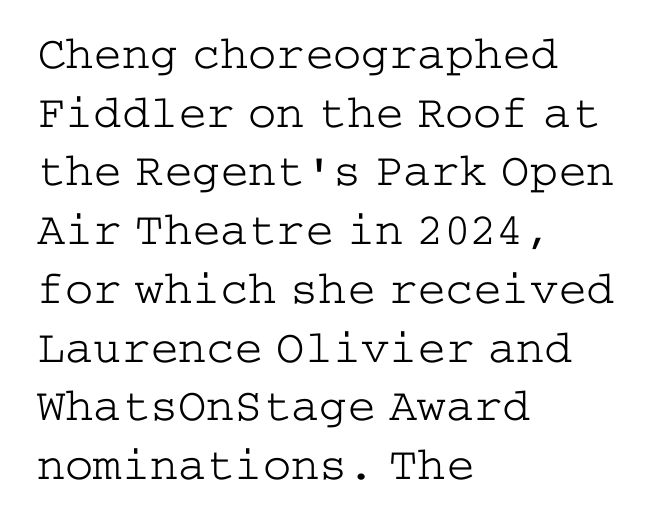
Yep, those are serifs on the letters. The strokes are not fattened; the text isn't bold. Each new line begins a customary step beneath the previous one. Lines of text with bare space underneath.
